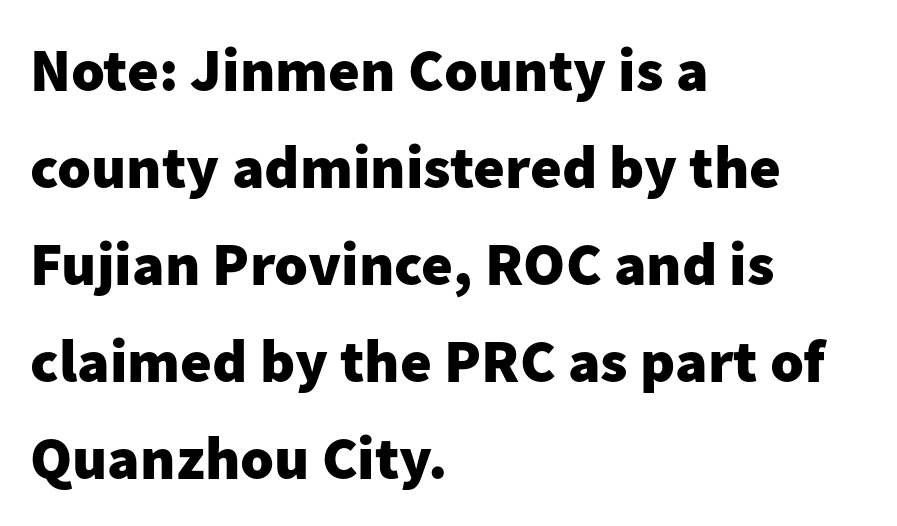
Q: Is the text bold? A: Yes.
Q: Is the text italic (slanted)? A: No, it is upright.
Q: Is the typeface a serif or a sans-serif typeface? A: Sans-serif.
Q: Is the text underlined? A: No.
Q: How is the paragraph aligned? A: Left-aligned.
Q: Is the spacing between letters normal or unusually wide? A: Normal.
Q: Is the spacing between lines tight, normal or loose? A: Normal.
Q: Width (condensed, normal, or wide)? A: Normal.
Q: Stroke contrast? A: Low.
Q: x-height? A: Medium.
Q: Monospaced? A: No.
